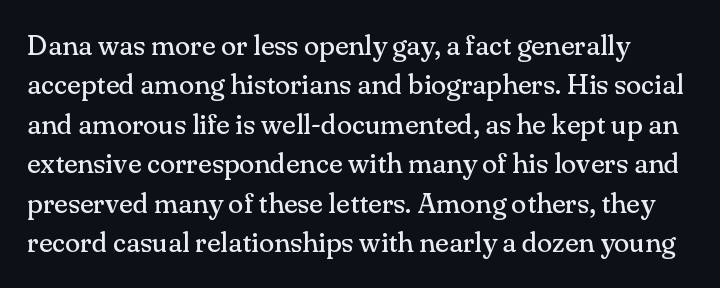
Q: Is the text bold? A: No.
Q: Is the text italic (slanted)? A: No, it is upright.
Q: Is the typeface a serif or a sans-serif typeface? A: Serif.
Q: Is the text underlined? A: No.
Q: Is the spacing between letters normal or unusually wide? A: Normal.
Q: Is the spacing between lines tight, normal or loose? A: Normal.
Q: Width (condensed, normal, or wide)? A: Normal.
Q: Stroke contrast? A: Medium.
Q: x-height? A: Small.
Q: Monospaced? A: No.
